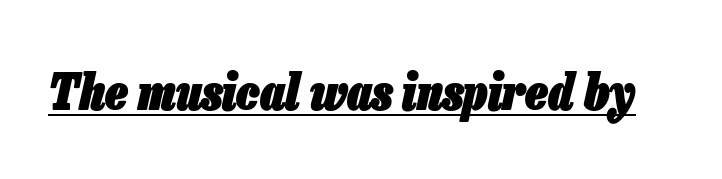
The image shows 49 px heavy, condensed type, italic (leaning right); set normal letter spacing, underlined; low stroke contrast and a medium x-height.
